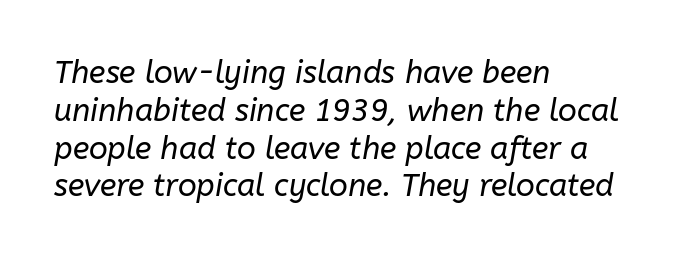
The image shows 31 px regular-weight type, italic (leaning right); set left-aligned, line spacing 1.22x, normal letter spacing, not underlined; low stroke contrast and a medium x-height.
